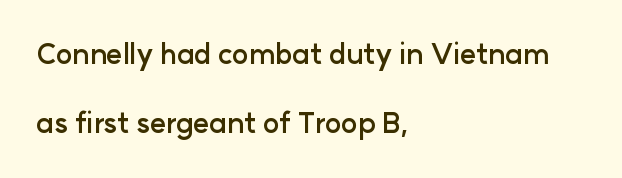
{"serif": "no", "italic": "no", "bold": "yes", "weight": "semibold", "width": "normal", "stroke_contrast": "low", "x_height": "medium", "monospaced": "no", "underline": "no", "align": "left", "line_spacing": "loose", "line_spacing_ratio": 2.48, "letter_spacing": "normal", "letter_spacing_em": 0.0, "glyph_px": 28}
